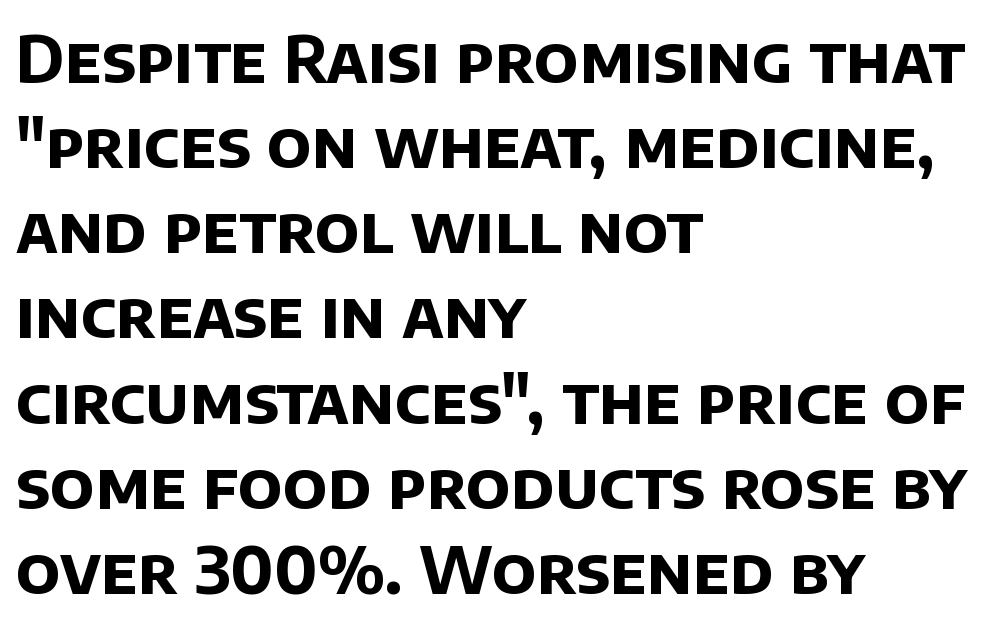
Q: Is the text bold? A: Yes.
Q: Is the typeface a serif or a sans-serif typeface? A: Sans-serif.
Q: Is the text underlined? A: No.
Q: How is the paragraph aligned? A: Left-aligned.
Q: Is the spacing between letters normal or unusually wide? A: Normal.
Q: Is the spacing between lines tight, normal or loose? A: Normal.
Q: Width (condensed, normal, or wide)? A: Normal.
Q: Stroke contrast? A: Low.
Q: x-height? A: Large.
Q: Monospaced? A: No.
